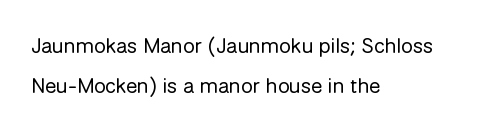
This reads as an unemphasized weight, regular at the heaviest. Default kerning and tracking; the words read as compact shapes. Airy leading. A bare baseline throughout the passage.
